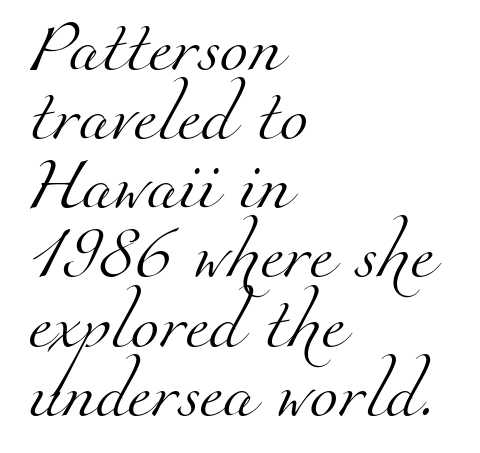
Q: Is the text bold? A: No.
Q: Is the typeface a serif or a sans-serif typeface? A: Serif.
Q: Is the text underlined? A: No.
Q: How is the paragraph aligned? A: Left-aligned.
Q: Is the spacing between letters normal or unusually wide? A: Normal.
Q: Is the spacing between lines tight, normal or loose? A: Normal.
Q: Width (condensed, normal, or wide)? A: Normal.
Q: Stroke contrast? A: Medium.
Q: x-height? A: Small.
Q: Monospaced? A: No.
